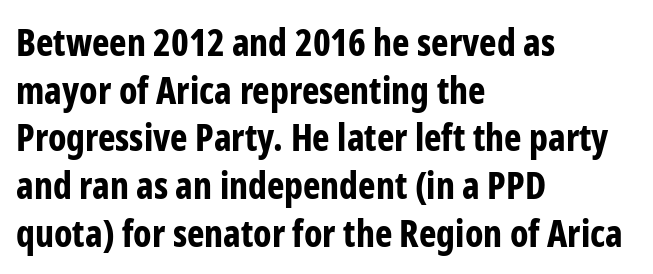
{"serif": "no", "italic": "no", "bold": "yes", "weight": "bold", "width": "condensed", "stroke_contrast": "low", "x_height": "medium", "monospaced": "no", "underline": "no", "align": "left", "line_spacing": "normal", "line_spacing_ratio": 1.29, "letter_spacing": "normal", "letter_spacing_em": 0.0, "glyph_px": 37}
